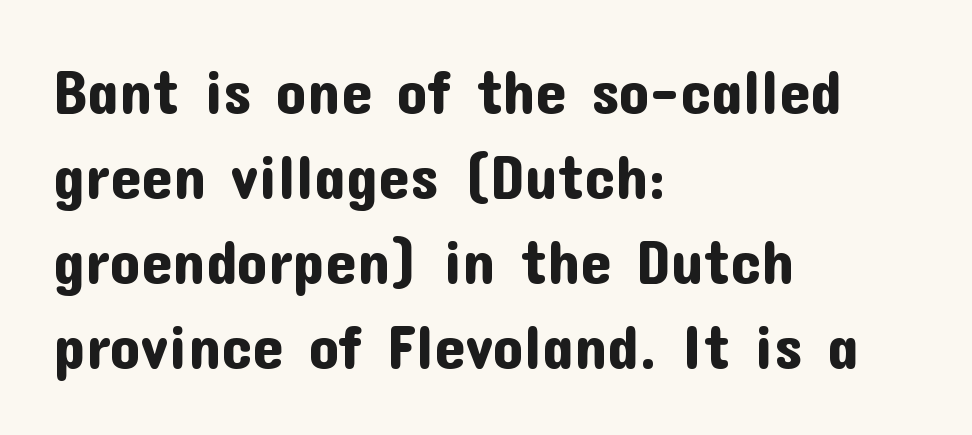
Q: Is the text italic (slanted)? A: No, it is upright.
Q: Is the typeface a serif or a sans-serif typeface? A: Sans-serif.
Q: Is the text underlined? A: No.
Q: How is the paragraph aligned? A: Left-aligned.
Q: Is the spacing between letters normal or unusually wide? A: Normal.
Q: Is the spacing between lines tight, normal or loose? A: Normal.
Q: Width (condensed, normal, or wide)? A: Normal.
Q: Stroke contrast? A: Low.
Q: x-height? A: Medium.
Q: Monospaced? A: No.
